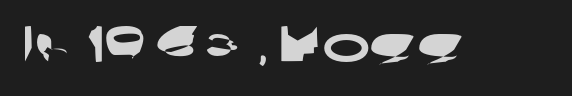
The image shows 51 px wide sans-serif type; set normal letter spacing, not underlined; low stroke contrast and a medium x-height.
